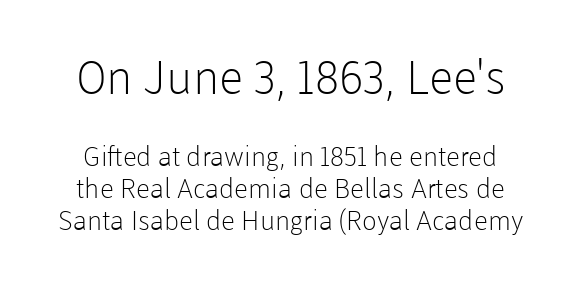
{"serif": "no", "italic": "no", "bold": "no", "weight": "light", "width": "normal", "stroke_contrast": "low", "x_height": "medium", "monospaced": "no", "underline": "no", "line_spacing_ratio": 1.18, "letter_spacing": "normal", "letter_spacing_em": 0.0, "larger_block": "first", "size_ratio": 1.74, "glyph_px": 47}
